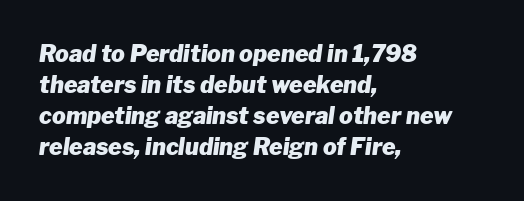
Q: Is the text bold? A: Yes.
Q: Is the text italic (slanted)? A: Yes, it leans right by about 8 degrees.
Q: Is the text underlined? A: No.
Q: How is the paragraph aligned? A: Left-aligned.
Q: Is the spacing between letters normal or unusually wide? A: Normal.
Q: Is the spacing between lines tight, normal or loose? A: Normal.
